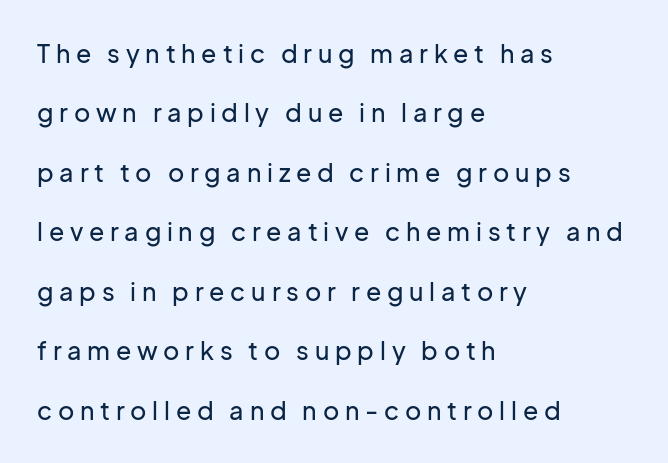
{"italic": "no", "underline": "no", "align": "left", "line_spacing": "loose", "line_spacing_ratio": 2.38, "letter_spacing": "wide", "letter_spacing_em": 0.23, "glyph_px": 25}
